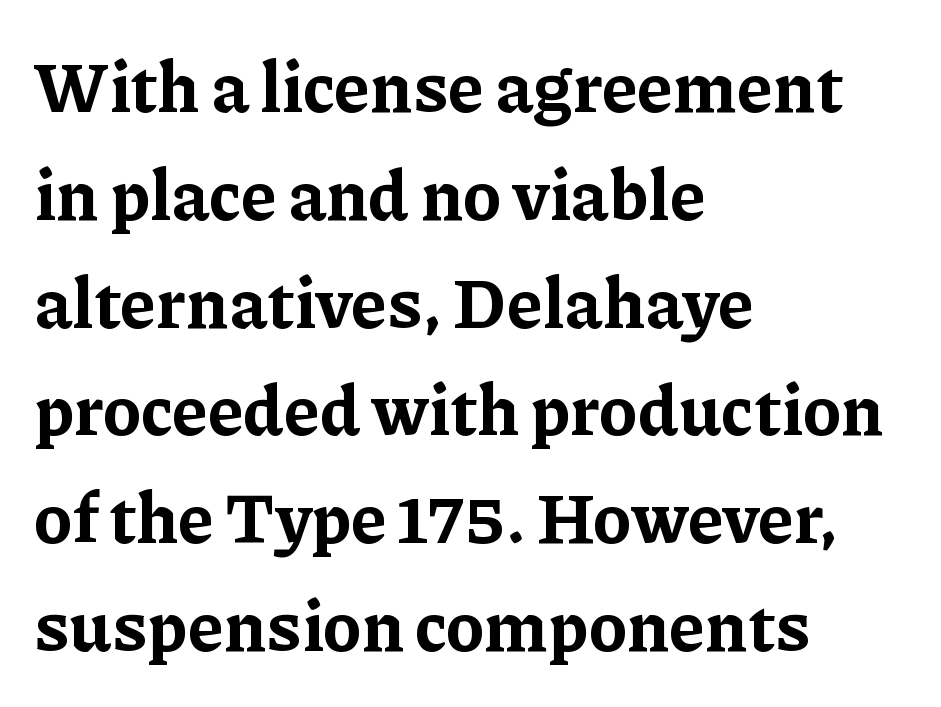
Tall strokes in this sample are plumb rather than angled. The leading is moderate, giving the passage an even texture. A bare baseline throughout the passage. Does extra space separate the letters? No, they use regular spacing. The paragraph shown leans on its left margin.
